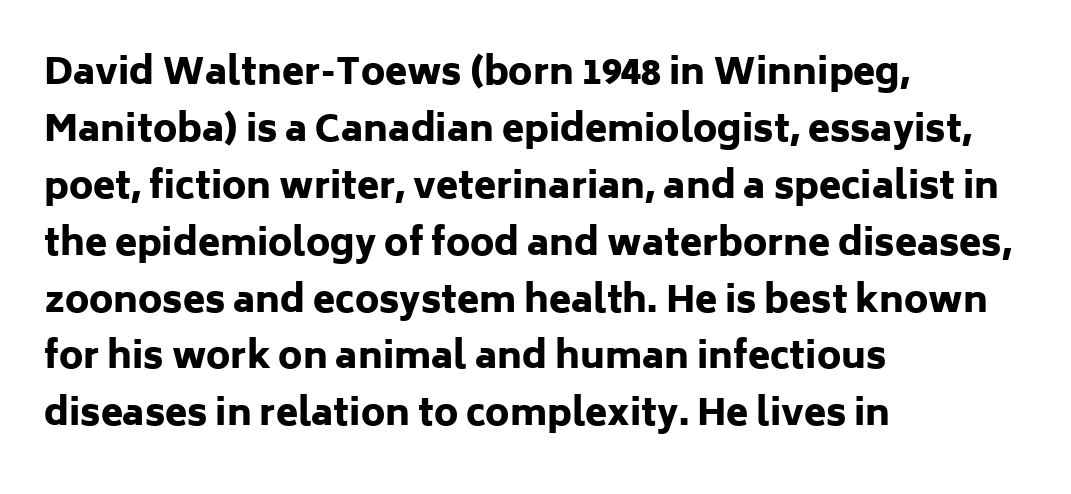
Q: Is the text bold? A: Yes.
Q: Is the text italic (slanted)? A: No, it is upright.
Q: Is the typeface a serif or a sans-serif typeface? A: Sans-serif.
Q: Is the text underlined? A: No.
Q: How is the paragraph aligned? A: Left-aligned.
Q: Is the spacing between letters normal or unusually wide? A: Normal.
Q: Is the spacing between lines tight, normal or loose? A: Normal.
Q: Width (condensed, normal, or wide)? A: Normal.
Q: Stroke contrast? A: Low.
Q: x-height? A: Medium.
Q: Monospaced? A: No.
